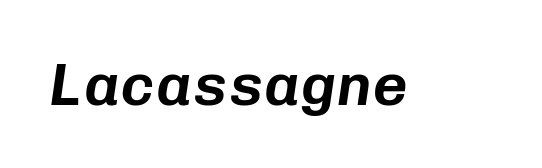
{"italic": "yes", "lean": "right", "slant_degrees": 8, "width": "normal", "stroke_contrast": "low", "x_height": "medium", "monospaced": "yes", "underline": "no", "letter_spacing": "normal", "letter_spacing_em": 0.0, "glyph_px": 60}
